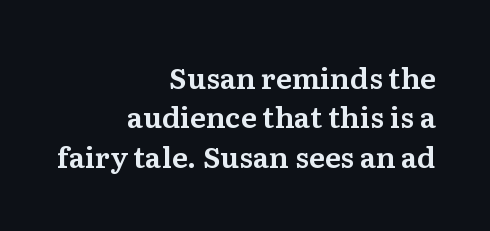
{"serif": "yes", "italic": "no", "width": "normal", "stroke_contrast": "medium", "x_height": "medium", "monospaced": "no", "underline": "no", "align": "right", "line_spacing": "normal", "line_spacing_ratio": 1.36, "letter_spacing": "normal", "letter_spacing_em": 0.0, "glyph_px": 29}
